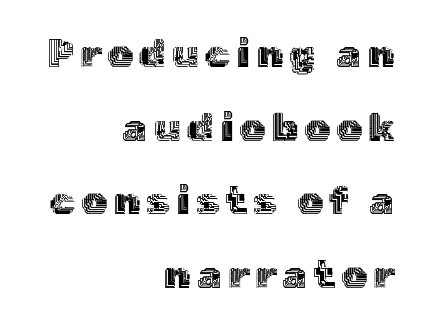
A flush-right, rag-left setting is used for this passage. Italic: no, the glyphs are upright roman. Descenders are the only things crossing below the line. These lines are rendered in a variable-pitch font.
